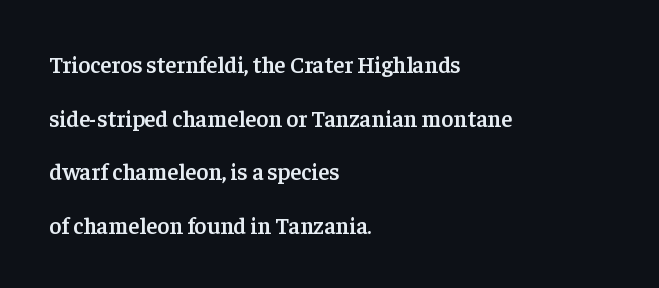
Glyph-to-glyph distance matches everyday printed text. In terms of leading, this rendering errs on the spacious side. A semibold gives these letters moderate extra thickness, short of bold. Posture: straight, roman, zero tilt. Notice how the passage keeps a crisp vertical edge on the left only.
